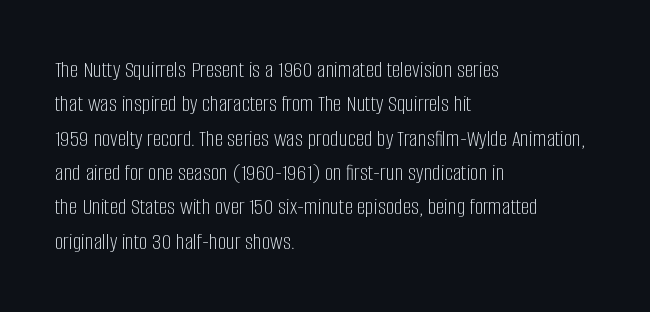
Q: Is the text bold? A: No.
Q: Is the text italic (slanted)? A: No, it is upright.
Q: Is the text underlined? A: No.
Q: How is the paragraph aligned? A: Left-aligned.
Q: Is the spacing between letters normal or unusually wide? A: Normal.
Q: Is the spacing between lines tight, normal or loose? A: Normal.
